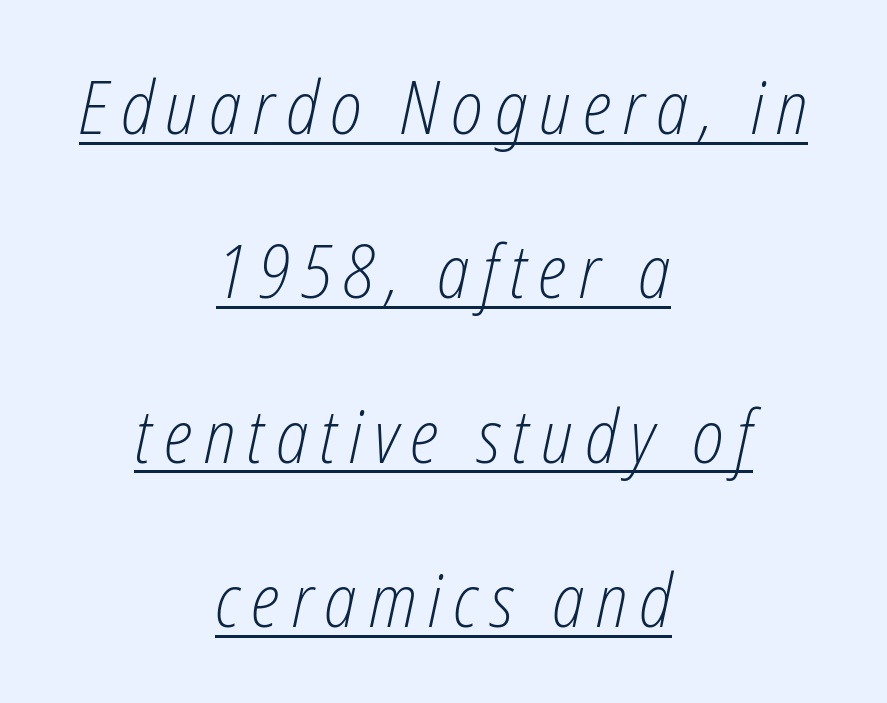
Q: Is the text bold? A: No.
Q: Is the text italic (slanted)? A: Yes, it leans right by about 12 degrees.
Q: Is the text underlined? A: Yes.
Q: How is the paragraph aligned? A: Centered.
Q: Is the spacing between lines tight, normal or loose? A: Loose.
Q: Width (condensed, normal, or wide)? A: Condensed.
Q: Stroke contrast? A: Low.
Q: x-height? A: Medium.
Q: Monospaced? A: No.
